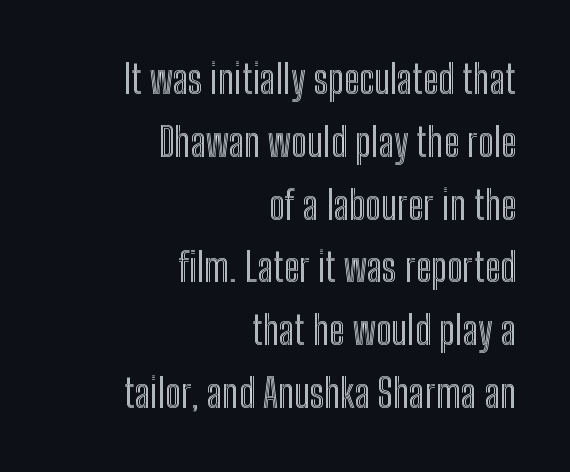
{"italic": "no", "width": "condensed", "x_height": "medium", "monospaced": "no", "underline": "no", "align": "right", "line_spacing": "normal", "line_spacing_ratio": 1.57, "letter_spacing": "normal", "letter_spacing_em": 0.0, "glyph_px": 40}
